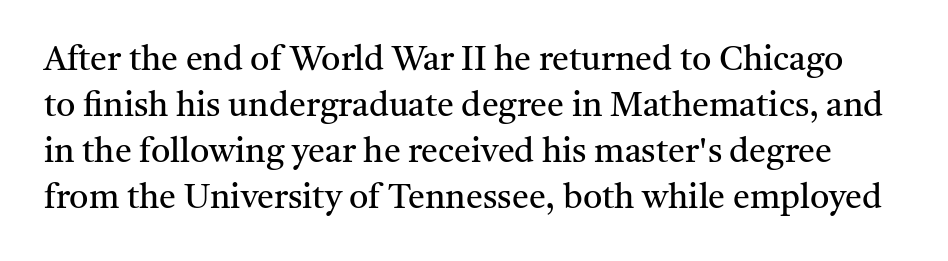
{"serif": "yes", "italic": "no", "bold": "no", "weight": "regular", "width": "normal", "stroke_contrast": "medium", "x_height": "medium", "monospaced": "no", "underline": "no", "line_spacing": "normal", "line_spacing_ratio": 1.35, "letter_spacing": "normal", "letter_spacing_em": 0.0, "glyph_px": 34}
